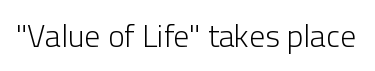
The image shows 32 px light sans-serif type, upright; set normal letter spacing, not underlined; low stroke contrast and a medium x-height.
